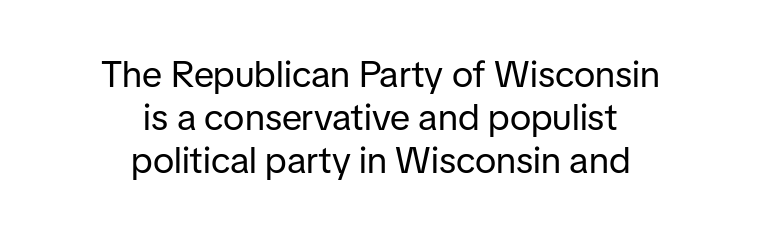
{"serif": "no", "italic": "no", "bold": "no", "weight": "regular", "width": "normal", "stroke_contrast": "low", "x_height": "medium", "monospaced": "no", "underline": "no", "align": "center", "line_spacing_ratio": 1.16, "letter_spacing": "normal", "letter_spacing_em": 0.0, "glyph_px": 37}
